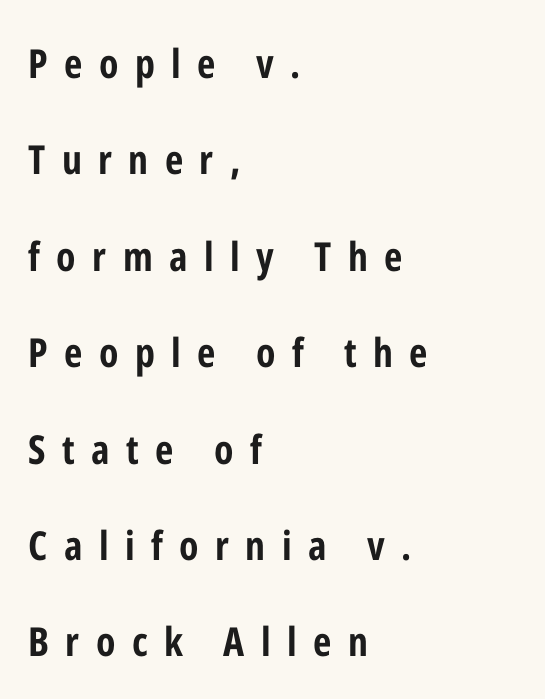
Plain, unruled lines of type. Students, observe: this is what heavily led, spacious text looks like. This rendering widens character spacing well past its baseline value. One-word summary of the alignment: left. The lettering stays uniformly vertical, giving the passage a roman look.
